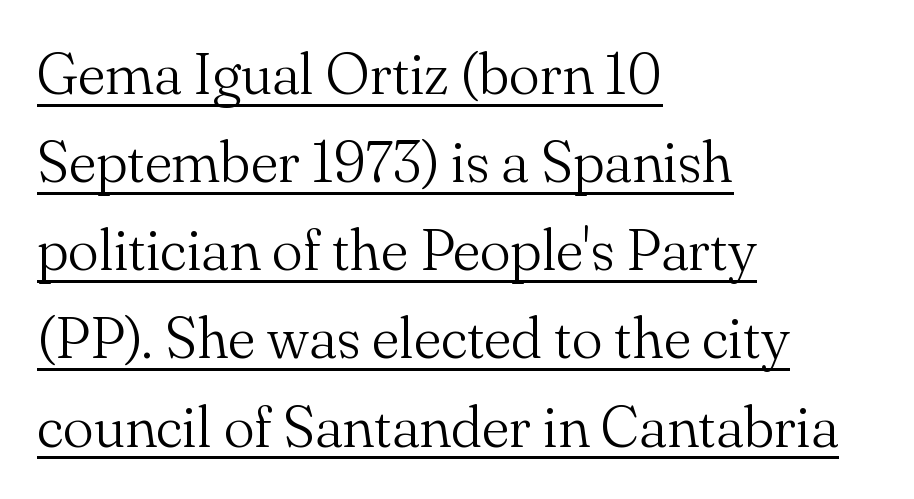
{"serif": "yes", "italic": "no", "bold": "no", "weight": "light", "width": "normal", "stroke_contrast": "medium", "x_height": "small", "monospaced": "no", "underline": "yes", "align": "left", "line_spacing": "normal", "line_spacing_ratio": 1.52, "letter_spacing": "normal", "letter_spacing_em": 0.0, "glyph_px": 58}
